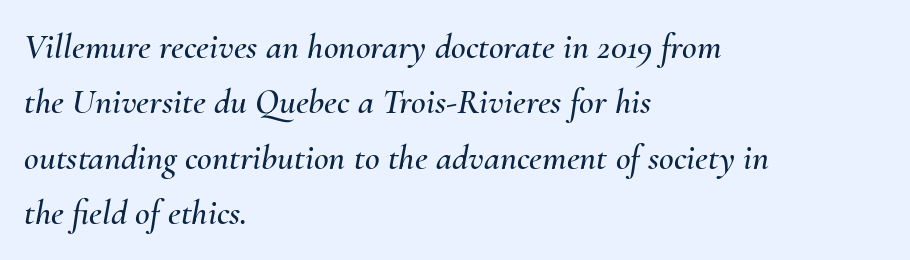
This rendering uses left alignment, leaving the right contour irregular. Plain, unruled lines of type. The rendering uses natural spacing where letterforms have individual widths. Whoever set this chose a conventional vertical rhythm. The rendering keeps characters at their native spacing. The whole block is typeset with a tilt.
